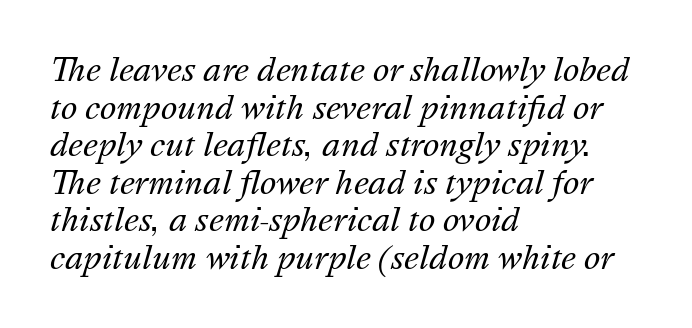
Compared with ordinary roman type, these characters are visibly tilted. Caption: standard tracking, unaltered. No letter is thick-stroked: the sample isn't bold. Descender tails drop into unmarked territory. Each letter keeps its own natural width here, so spacing adapts to shape.
